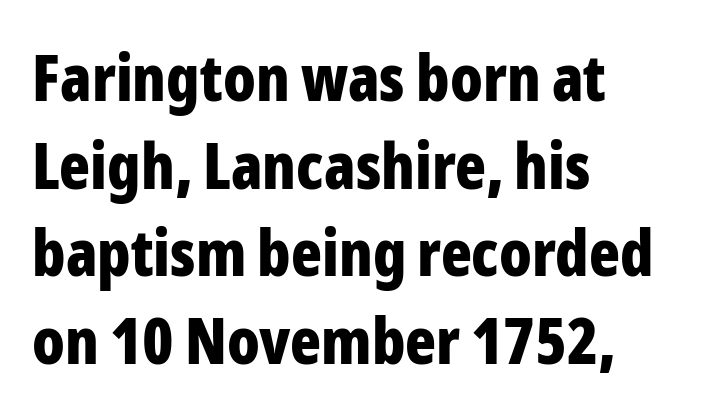
The ragged edge is on the right, which tells us the setting is flush left. In terms of leading, this rendering sits right in the middle. Grotesque or geometric, the face here clearly has no serifs. Notice how the stems are strictly vertical — no italics here.
